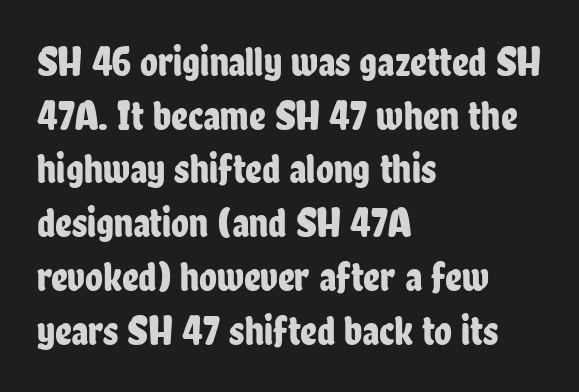
Bare-footed words on every line. The lines are quadded left. One glance says typical: line gaps are just what's usual. Note the varied advance widths — an 'i' is clearly narrower than an 'm'. Characters remain perfectly vertical along every line.
